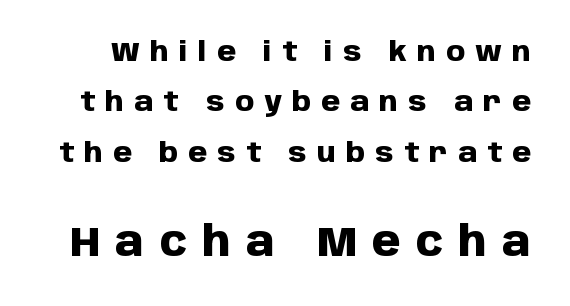
Q: Is the text bold? A: Yes.
Q: Is the text italic (slanted)? A: No, it is upright.
Q: Is the typeface a serif or a sans-serif typeface? A: Sans-serif.
Q: Is the text underlined? A: No.
Q: Is the spacing between letters normal or unusually wide? A: Unusually wide.
Q: Which block of text is set in a larger size, the first (top) or the second (bottom)? A: The second (bottom) one.
Q: Width (condensed, normal, or wide)? A: Normal.
Q: Stroke contrast? A: Low.
Q: x-height? A: Large.
Q: Monospaced? A: No.
